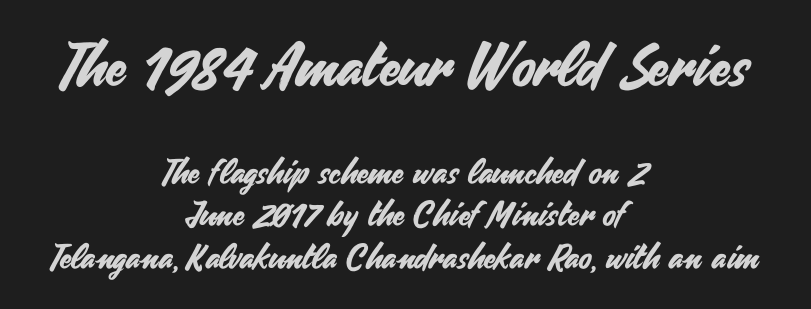
Decoration check: the copy has no underline. Teacher's note: observe the equal gaps on both sides — that is centered alignment. Summary of vertical rhythm: regular, with standard interline spacing.
